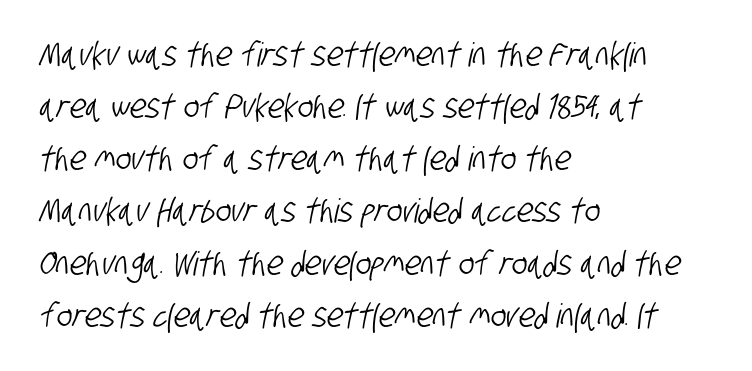
No word sits above an underline. Normally led — the rows are evenly, conventionally spaced. The face used here is rendered with its standard letterfit. The characters display no serif detailing; their extremities are plain. Alignment: flush left. Here the designer chose a conventional face with non-uniform glyph widths.
